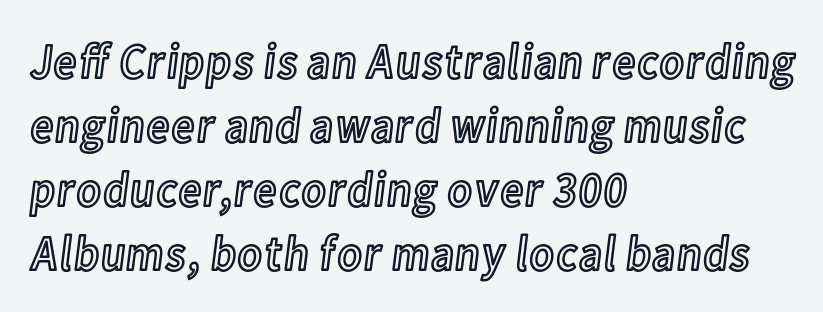
The image shows 50 px condensed type; set left-aligned, normal line spacing (1.28x), normal letter spacing, not underlined; a medium x-height.
